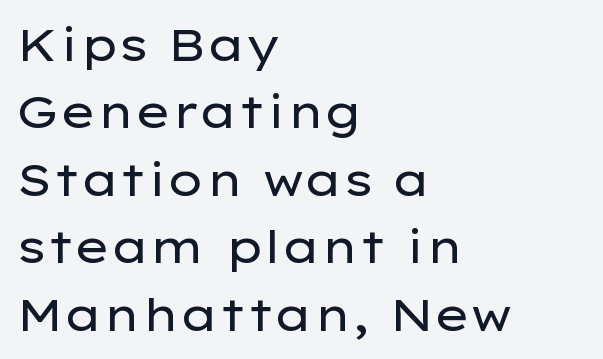
Heft: none added — not bold. The text block is weighted toward the left margin, trailing off unevenly rightward. How are the letters spaced? Ordinarily, with no added tracking. The space directly below the letters is spotless.
